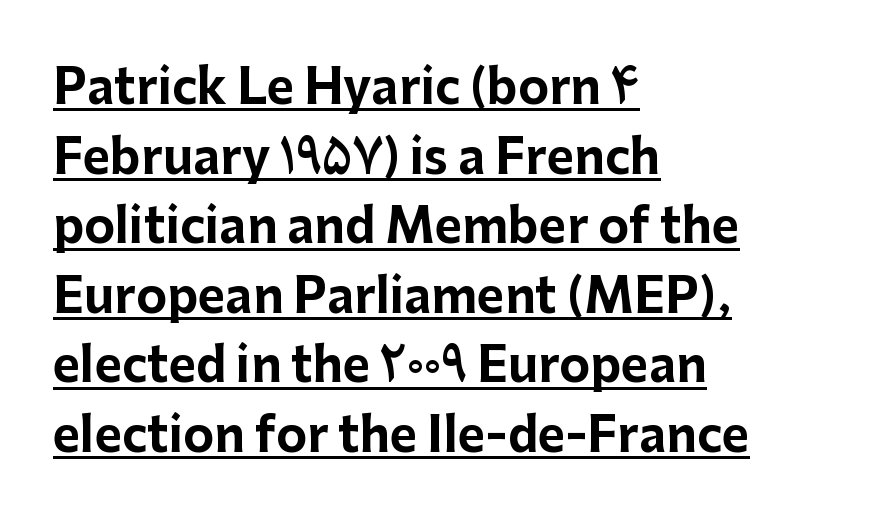
Somebody hit Ctrl+U on this one — the words are underlined. Is the block centered? No — it sits flush against the left margin. The designer left line spacing at the default. The passage shown has conventional tracking throughout. Does the lettering tilt? It doesn't — this is upright. Proportional: the letters do not fall into vertical columns.
